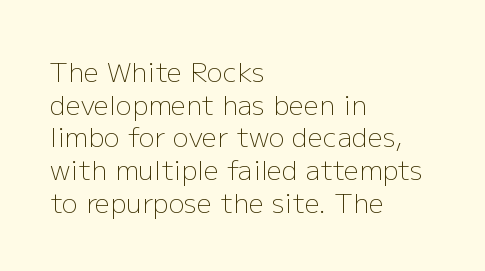
Q: Is the text bold? A: No.
Q: Is the text italic (slanted)? A: No, it is upright.
Q: Is the text underlined? A: No.
Q: How is the paragraph aligned? A: Left-aligned.
Q: Is the spacing between letters normal or unusually wide? A: Normal.
